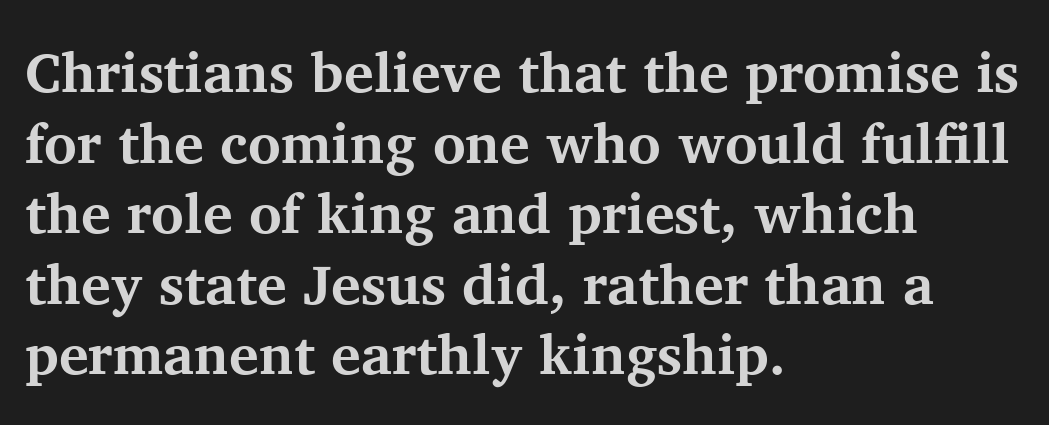
The image shows 56 px bold serif type, upright; set left-aligned, normal line spacing (1.26x), normal letter spacing, not underlined; medium stroke contrast and a medium x-height.
